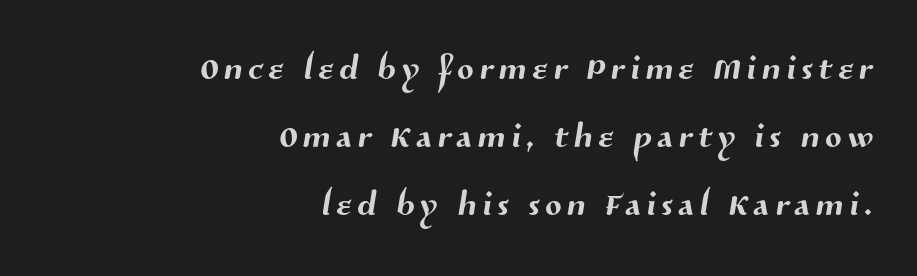
{"serif": "no", "width": "normal", "stroke_contrast": "medium", "x_height": "medium", "monospaced": "no", "underline": "no", "align": "right", "line_spacing": "normal", "line_spacing_ratio": 1.42, "glyph_px": 48}
